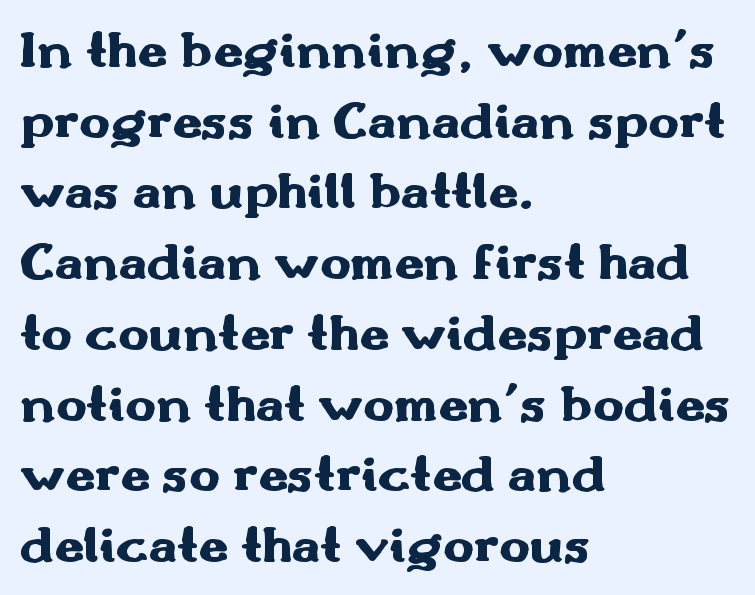
The image shows 52 px heavy, wide sans-serif type, upright; set left-aligned, normal line spacing (1.36x), normal letter spacing, not underlined; medium stroke contrast and a small x-height.
